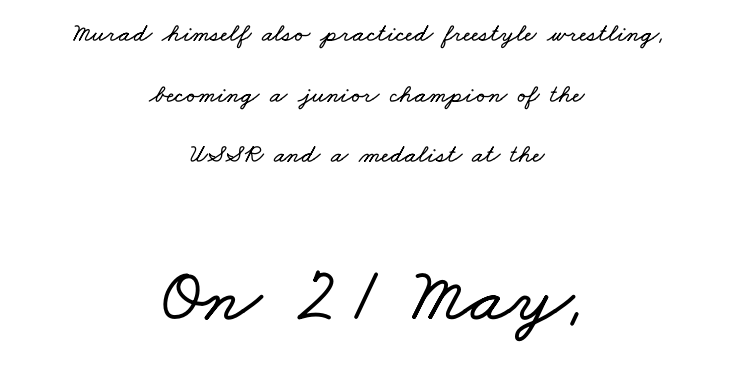
The passage is arranged like a title page — every line centered. The lines are spread far apart with generous leading. How are the letters spaced? Ordinarily, with no added tracking. Character widths vary here, with narrow letters taking less room than wide ones. A clean baseline with only descenders dipping below it.
